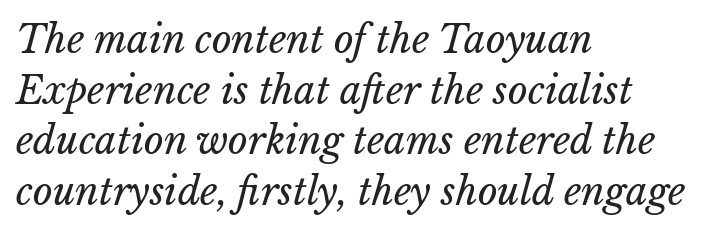
Q: Is the text bold? A: No.
Q: Is the text underlined? A: No.
Q: How is the paragraph aligned? A: Left-aligned.
Q: Is the spacing between letters normal or unusually wide? A: Normal.
Q: Is the spacing between lines tight, normal or loose? A: Normal.
Q: Width (condensed, normal, or wide)? A: Normal.
Q: Stroke contrast? A: Low.
Q: x-height? A: Medium.
Q: Monospaced? A: No.
